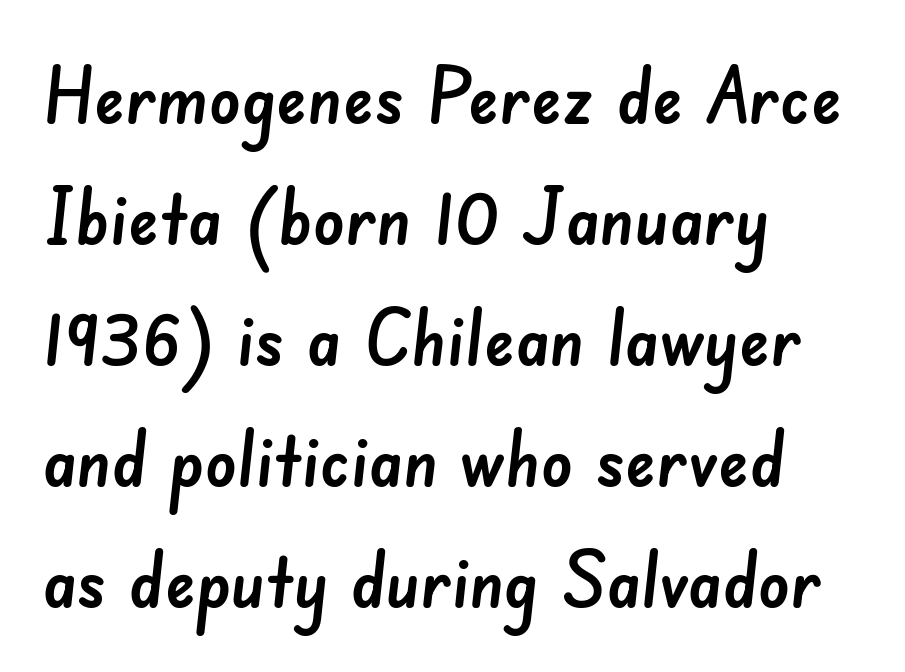
Q: Is the typeface a serif or a sans-serif typeface? A: Sans-serif.
Q: Is the text underlined? A: No.
Q: How is the paragraph aligned? A: Left-aligned.
Q: Is the spacing between letters normal or unusually wide? A: Normal.
Q: Is the spacing between lines tight, normal or loose? A: Normal.
Q: Width (condensed, normal, or wide)? A: Normal.
Q: Stroke contrast? A: Low.
Q: x-height? A: Small.
Q: Monospaced? A: No.
